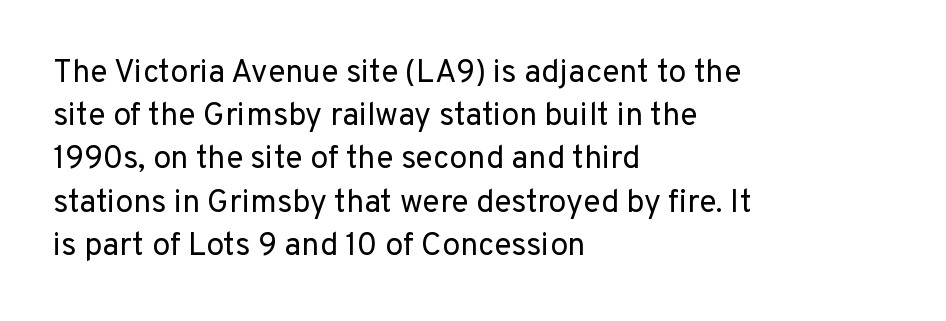
Q: Is the text bold? A: No.
Q: Is the text italic (slanted)? A: No, it is upright.
Q: Is the typeface a serif or a sans-serif typeface? A: Sans-serif.
Q: Is the text underlined? A: No.
Q: How is the paragraph aligned? A: Left-aligned.
Q: Is the spacing between letters normal or unusually wide? A: Normal.
Q: Is the spacing between lines tight, normal or loose? A: Normal.
Q: Width (condensed, normal, or wide)? A: Normal.
Q: Stroke contrast? A: Low.
Q: x-height? A: Medium.
Q: Monospaced? A: No.
